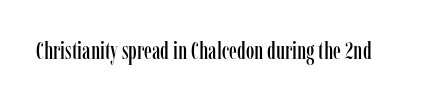
Q: Is the text italic (slanted)? A: No, it is upright.
Q: Is the text underlined? A: No.
Q: Is the spacing between letters normal or unusually wide? A: Normal.
